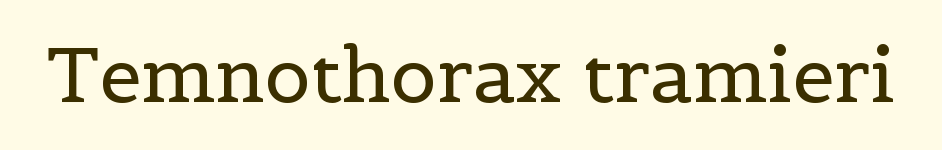
{"serif": "yes", "italic": "no", "bold": "no", "weight": "regular", "width": "normal", "x_height": "medium", "monospaced": "no", "underline": "no", "letter_spacing": "normal", "letter_spacing_em": 0.0, "glyph_px": 76}
